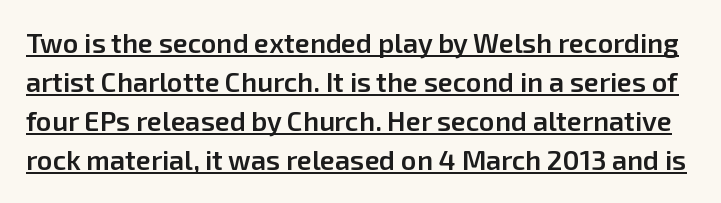
The image shows 27 px text type, upright; set normal line spacing (1.45x), normal letter spacing, underlined.
